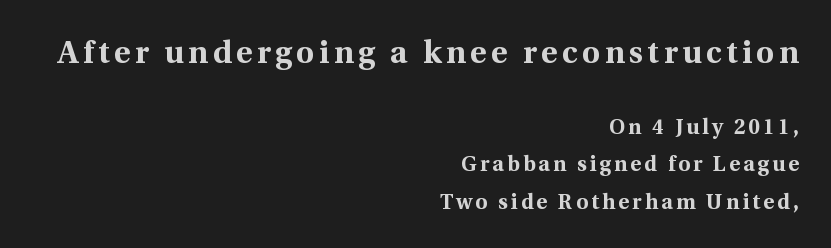
{"serif": "yes", "italic": "no", "bold": "yes", "weight": "bold", "width": "normal", "x_height": "medium", "monospaced": "no", "underline": "no", "align": "right", "line_spacing_ratio": 1.8, "larger_block": "first", "size_ratio": 1.48, "glyph_px": 31}
